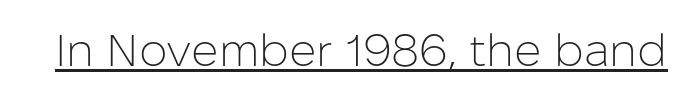
The image shows 45 px light sans-serif type, upright; set normal letter spacing, underlined; low stroke contrast and a medium x-height.
